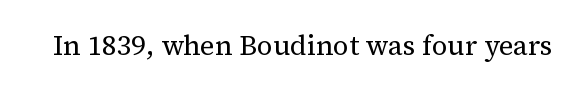
{"serif": "yes", "italic": "no", "bold": "no", "weight": "regular", "width": "normal", "stroke_contrast": "medium", "x_height": "medium", "monospaced": "no", "underline": "no", "letter_spacing": "normal", "letter_spacing_em": 0.0, "glyph_px": 28}
